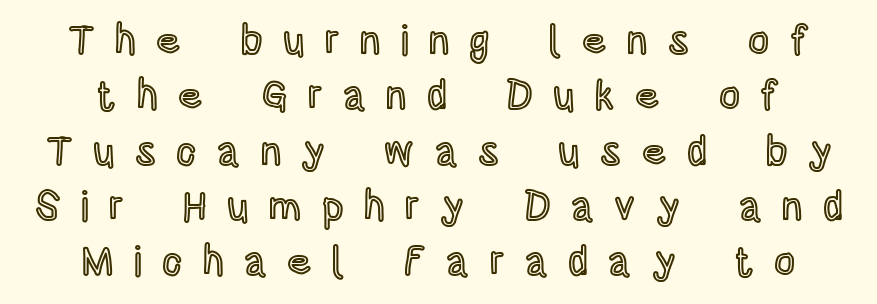
Style check: upright. If you measured baseline to baseline, you'd find a middling distance. Anything drawn beneath the words? Only blank space. The letters are spread apart with noticeably loose tracking. Each letter keeps its own natural width here, so spacing adapts to shape.
